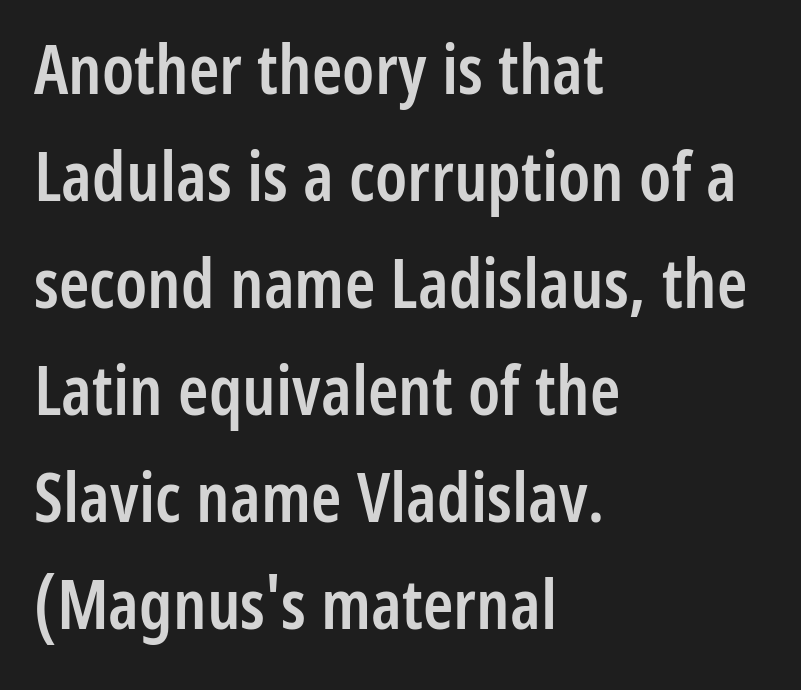
{"serif": "no", "italic": "no", "bold": "semi", "weight": "semibold", "width": "condensed", "stroke_contrast": "low", "x_height": "medium", "monospaced": "no", "underline": "no", "align": "left", "line_spacing": "normal", "line_spacing_ratio": 1.55, "letter_spacing": "normal", "letter_spacing_em": 0.0, "glyph_px": 69}
